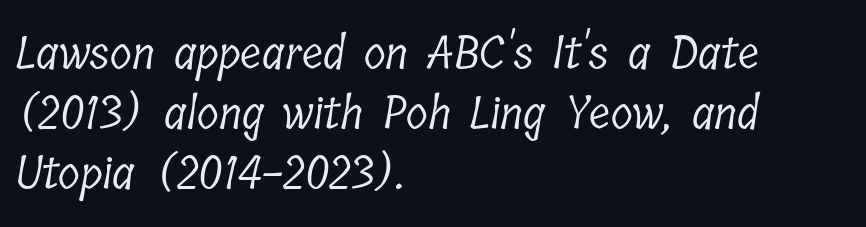
The image shows 45 px light, condensed serif type; set left-aligned, normal line spacing (1.33x), normal letter spacing, not underlined; low stroke contrast and a medium x-height.
